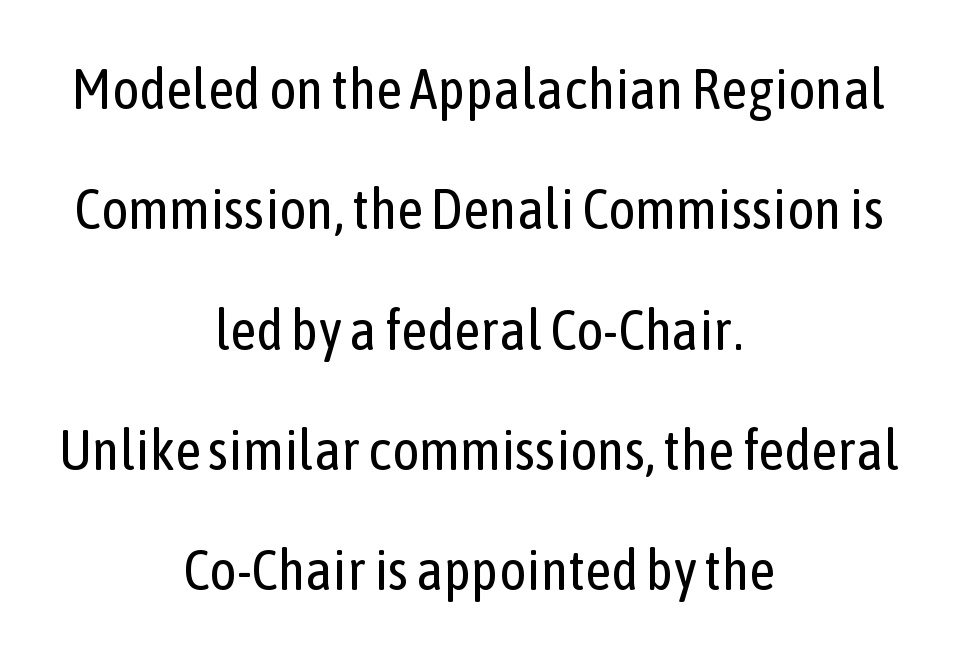
Every character sits straight up, as roman type does. No heavy texture on the line: the type isn't bold. Casual observation: everything's sitting right in the middle. Letter spacing: default. Each letter keeps its own natural width here, so spacing adapts to shape. Widely set lines give the paragraph a tall, airy silhouette.
